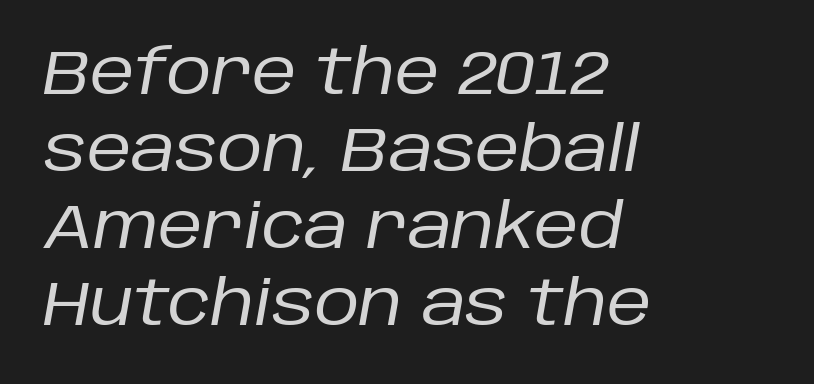
The strip under each line holds only bare page. The weight tops out at a normal text grade. Is this a fixed-width face? No — the glyphs have proportional, varying widths. These lines stack with their left ends in a neat column. Inter-character spacing is left at the font's built-in metrics.
